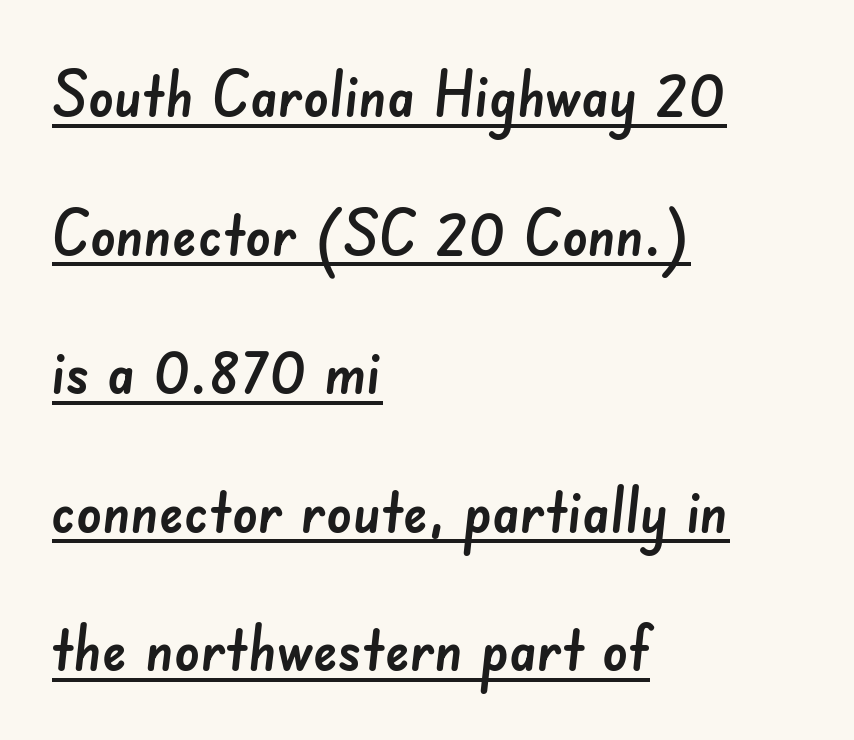
{"serif": "no", "width": "normal", "stroke_contrast": "low", "x_height": "small", "monospaced": "no", "underline": "yes", "align": "left", "line_spacing": "loose", "line_spacing_ratio": 2.2, "letter_spacing": "normal", "letter_spacing_em": 0.0, "glyph_px": 63}
